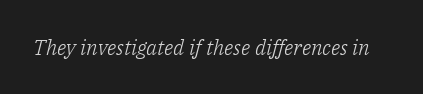
Q: Is the text bold? A: No.
Q: Is the text italic (slanted)? A: Yes, it leans right by about 14 degrees.
Q: Is the text underlined? A: No.
Q: Is the spacing between letters normal or unusually wide? A: Normal.
